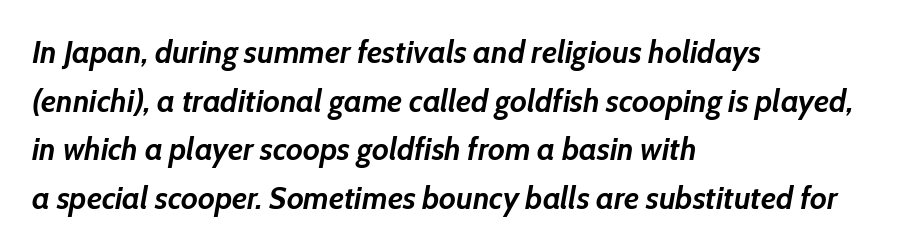
Q: Is the text bold? A: Yes.
Q: Is the text italic (slanted)? A: Yes, it leans right by about 10 degrees.
Q: Is the text underlined? A: No.
Q: How is the paragraph aligned? A: Left-aligned.
Q: Is the spacing between letters normal or unusually wide? A: Normal.
Q: Is the spacing between lines tight, normal or loose? A: Normal.
Q: Width (condensed, normal, or wide)? A: Normal.
Q: Stroke contrast? A: Low.
Q: x-height? A: Medium.
Q: Monospaced? A: No.
